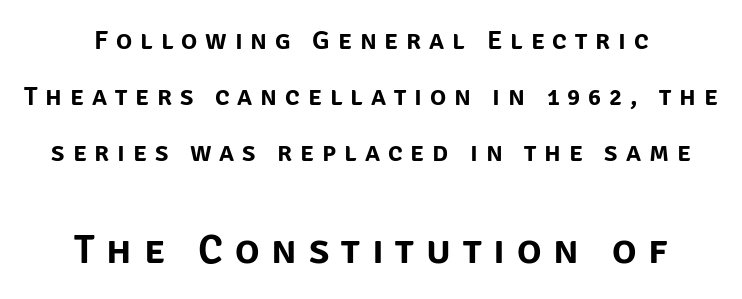
Spacing between characters has been opened up far beyond the box default. Look at the glyph heights: the lower group is clearly the bigger setting. Plain, unruled lines of type. The rendering uses natural spacing where letterforms have individual widths. The text was rendered using a sans face with plain stroke endings.
